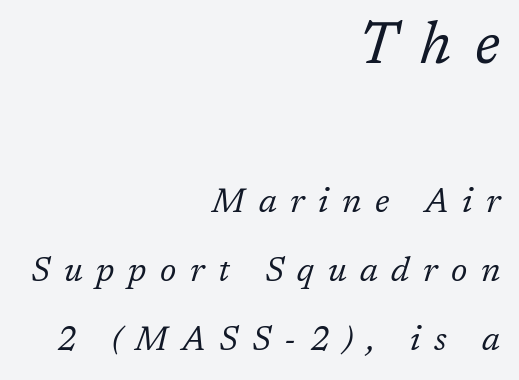
The image shows 59 px regular-weight serif type, italic (leaning right); set right-aligned, loose line spacing (2.04x), unusually wide letter spacing (+0.4 em), not underlined; the first (top) block is 1.74x larger; low stroke contrast and a medium x-height.
